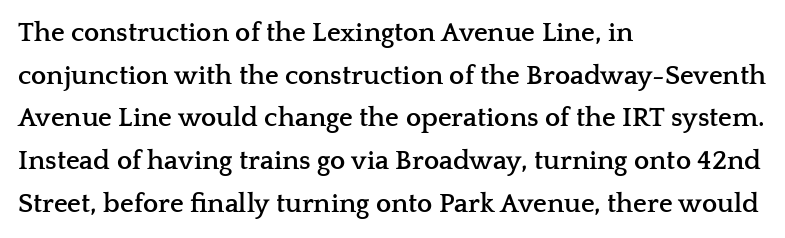
Typesetter's note: full bold, strokes at maximum text heaviness. Compared with typical paragraphs, the rows here are spaced about the same. Layout note: lines flush left. The passage shown is not underscored anywhere.
